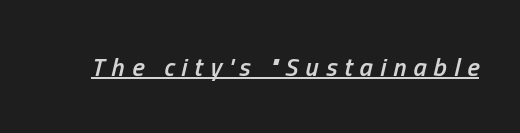
Someone cranked the tracking dial way up on this one. The rendering uses the underline text-decoration. A bit beefed up — I'd call it semibold rather than bold. The font's italic variant was chosen for this text.
